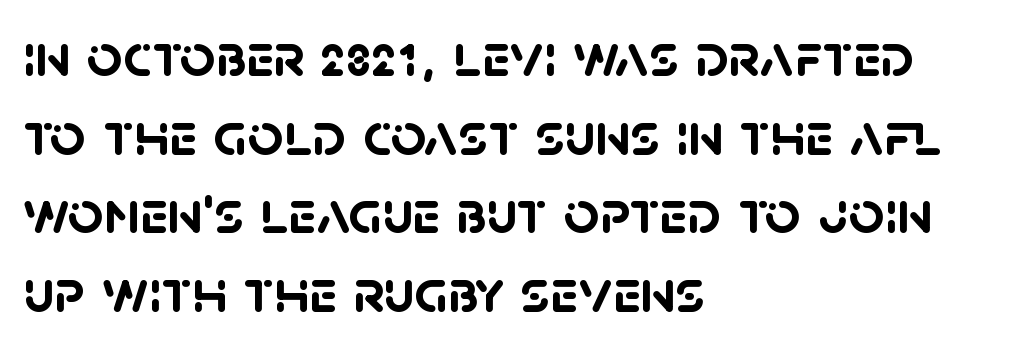
The image shows 62 px semibold sans-serif type; set left-aligned, normal line spacing (1.27x), normal letter spacing, not underlined; low stroke contrast and a large x-height.
